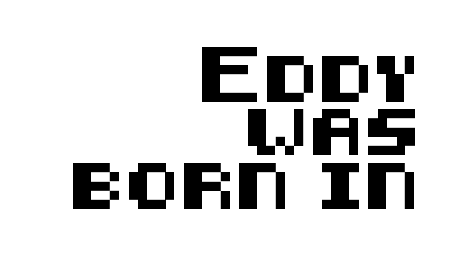
In terms of letterspacing, this is plain default setting. Horizontally, the lines are justified to the trailing edge only. The passage shown is not underscored anywhere. The text was rendered using a sans face with plain stroke endings. The typography opts for an upright posture over an oblique one.
